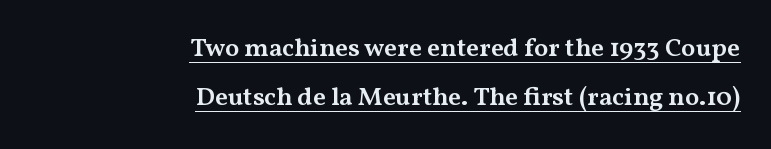
The image shows 26 px text type, upright; set right-aligned, line spacing 1.89x, normal letter spacing, underlined.
